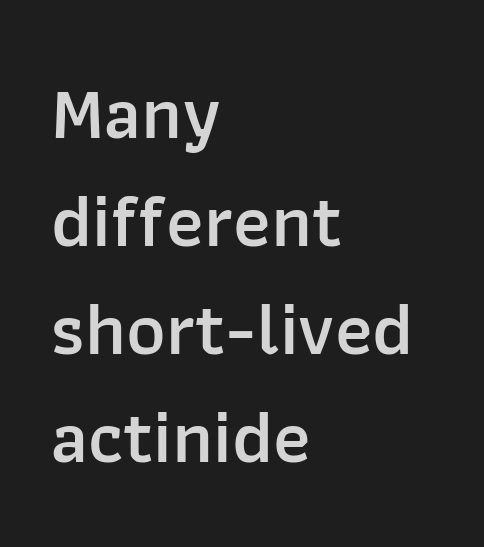
Q: Is the text bold? A: Semi-bold.
Q: Is the text italic (slanted)? A: No, it is upright.
Q: Is the typeface a serif or a sans-serif typeface? A: Sans-serif.
Q: Is the text underlined? A: No.
Q: How is the paragraph aligned? A: Left-aligned.
Q: Is the spacing between letters normal or unusually wide? A: Normal.
Q: Is the spacing between lines tight, normal or loose? A: Normal.
Q: Width (condensed, normal, or wide)? A: Normal.
Q: Stroke contrast? A: Low.
Q: x-height? A: Medium.
Q: Monospaced? A: No.
